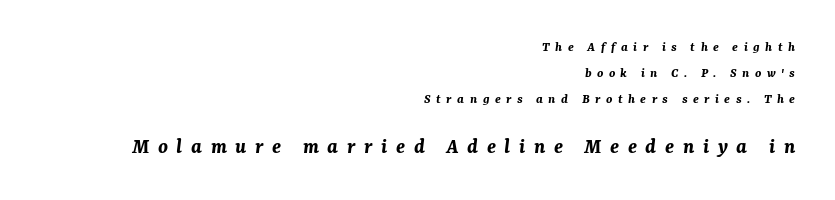
{"italic": "yes", "lean": "right", "slant_degrees": 7, "bold": "yes", "underline": "no", "align": "right", "line_spacing_ratio": 1.87, "letter_spacing": "wide", "letter_spacing_em": 0.39, "larger_block": "second", "size_ratio": 1.57, "glyph_px": 22}
